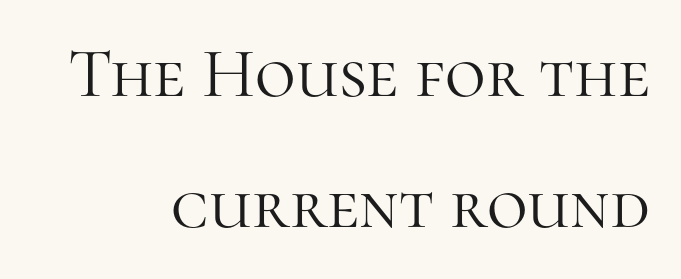
The image shows 70 px light serif type, upright; set right-aligned, line spacing 1.87x, normal letter spacing, not underlined; high stroke contrast and a medium x-height.
